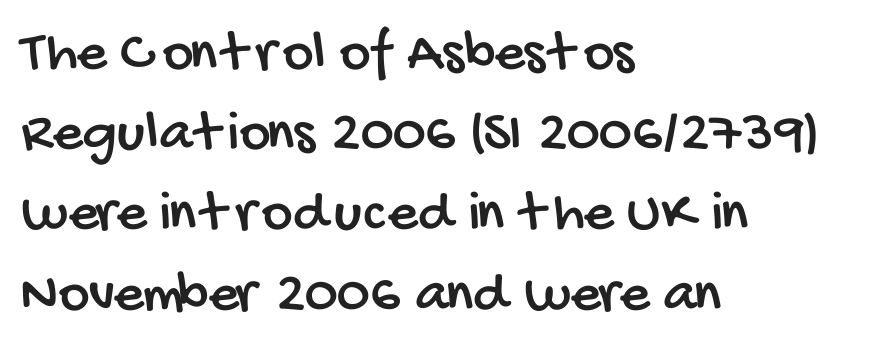
{"serif": "no", "width": "condensed", "stroke_contrast": "low", "x_height": "large", "monospaced": "no", "underline": "no", "align": "left", "line_spacing": "normal", "line_spacing_ratio": 1.36, "letter_spacing": "normal", "letter_spacing_em": 0.0, "glyph_px": 59}
